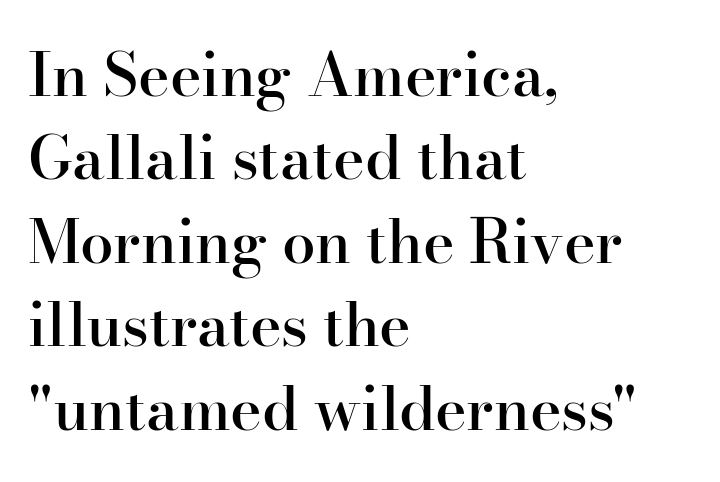
Q: Is the text bold? A: Semi-bold.
Q: Is the text italic (slanted)? A: No, it is upright.
Q: Is the typeface a serif or a sans-serif typeface? A: Serif.
Q: Is the text underlined? A: No.
Q: How is the paragraph aligned? A: Left-aligned.
Q: Is the spacing between letters normal or unusually wide? A: Normal.
Q: Is the spacing between lines tight, normal or loose? A: Normal.
Q: Width (condensed, normal, or wide)? A: Normal.
Q: Stroke contrast? A: High.
Q: x-height? A: Small.
Q: Monospaced? A: No.
